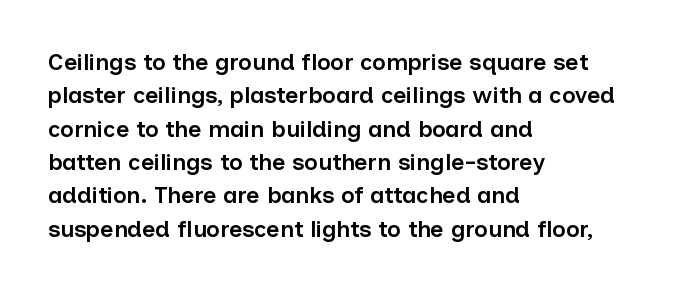
{"italic": "no", "bold": "semi", "underline": "no", "align": "left", "line_spacing": "normal", "line_spacing_ratio": 1.45, "letter_spacing": "normal", "letter_spacing_em": 0.0, "glyph_px": 23}
